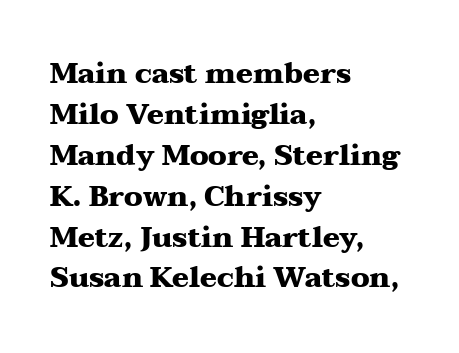
{"serif": "yes", "italic": "no", "bold": "yes", "weight": "heavy", "width": "wide", "stroke_contrast": "medium", "x_height": "medium", "monospaced": "no", "underline": "no", "align": "left", "line_spacing": "normal", "line_spacing_ratio": 1.46, "letter_spacing": "normal", "letter_spacing_em": 0.0, "glyph_px": 28}
